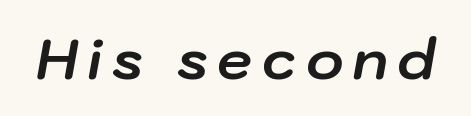
Q: Is the text bold? A: Yes.
Q: Is the text italic (slanted)? A: Yes, it leans right by about 10 degrees.
Q: Is the text underlined? A: No.
Q: Width (condensed, normal, or wide)? A: Normal.
Q: Stroke contrast? A: Low.
Q: x-height? A: Medium.
Q: Monospaced? A: No.
